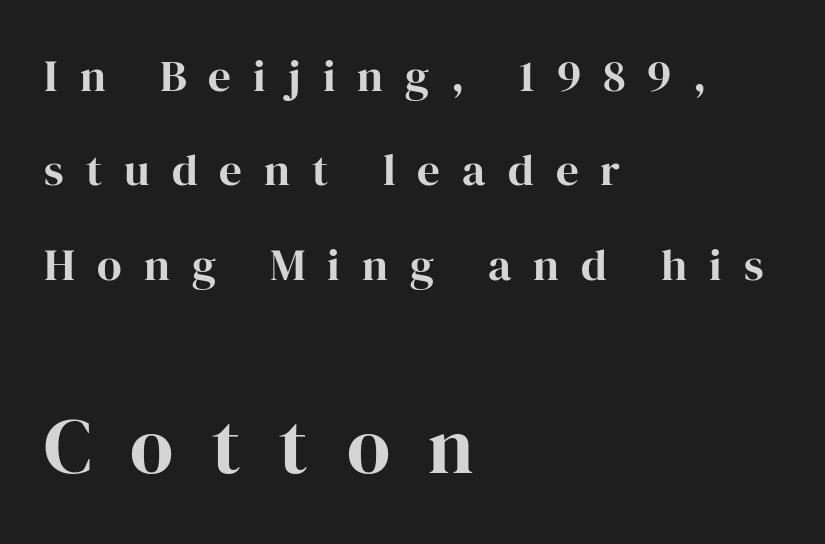
The image shows 79 px bold serif type, upright; set left-aligned, loose line spacing (2.1x), unusually wide letter spacing (+0.49 em), not underlined; the second (bottom) block is 1.76x larger; high stroke contrast and a medium x-height.
